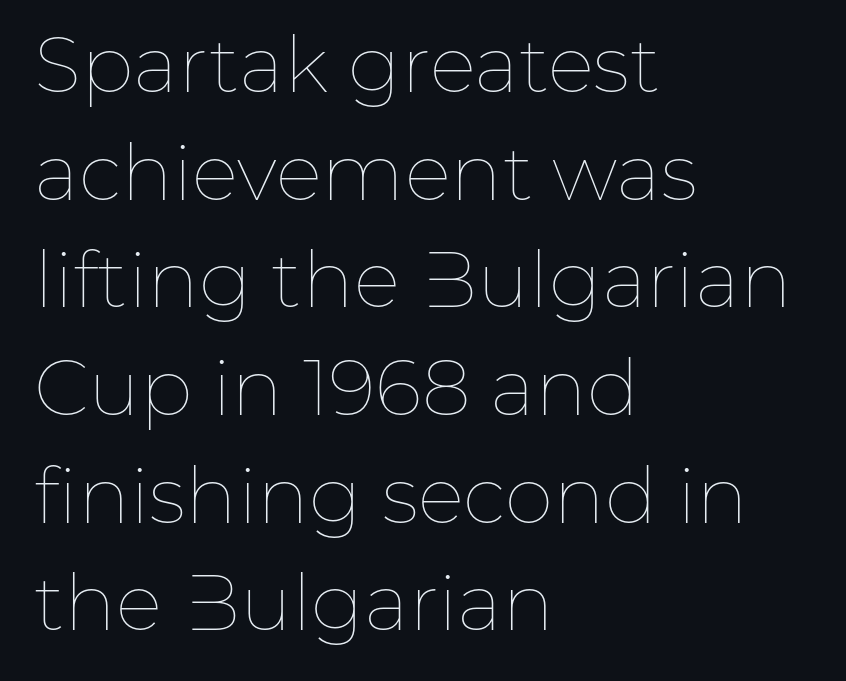
Q: Is the text bold? A: No.
Q: Is the text italic (slanted)? A: No, it is upright.
Q: Is the text underlined? A: No.
Q: How is the paragraph aligned? A: Left-aligned.
Q: Is the spacing between letters normal or unusually wide? A: Normal.
Q: Is the spacing between lines tight, normal or loose? A: Normal.
Q: Width (condensed, normal, or wide)? A: Normal.
Q: Stroke contrast? A: Low.
Q: x-height? A: Medium.
Q: Monospaced? A: No.
